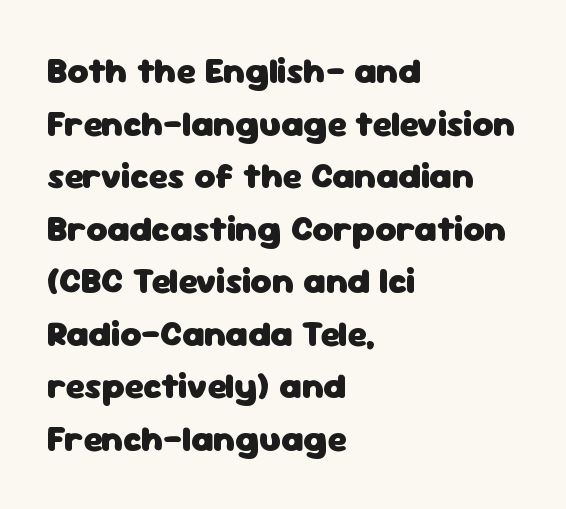
The image shows 36 px heavy sans-serif type, upright; set left-aligned, normal line spacing (1.46x), normal letter spacing, not underlined; low stroke contrast and a medium x-height.
